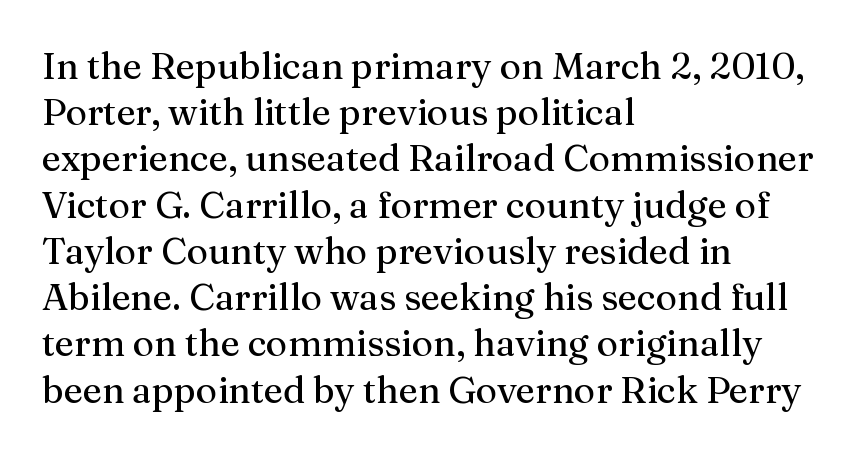
Q: Is the text bold? A: No.
Q: Is the text italic (slanted)? A: No, it is upright.
Q: Is the typeface a serif or a sans-serif typeface? A: Serif.
Q: Is the text underlined? A: No.
Q: How is the paragraph aligned? A: Left-aligned.
Q: Is the spacing between letters normal or unusually wide? A: Normal.
Q: Is the spacing between lines tight, normal or loose? A: Normal.
Q: Width (condensed, normal, or wide)? A: Normal.
Q: Stroke contrast? A: Medium.
Q: x-height? A: Medium.
Q: Monospaced? A: No.
